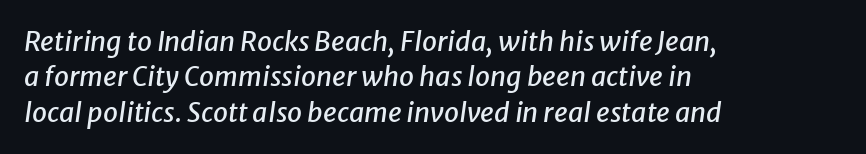
The image shows 27 px text type, italic (leaning right); set left-aligned, normal line spacing (1.31x), normal letter spacing, not underlined.
